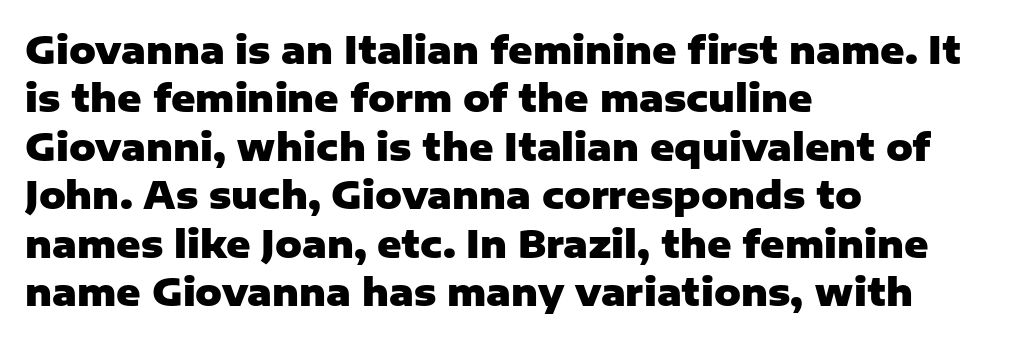
Heavy, bold letterforms. Is this a sans? Yes — the strokes have no serifs. The foot of each line stays bare and open. Characters remain perfectly vertical along every line. Leftover space on each line is placed entirely after the last word. Reading down the column, the eye jumps a familiar distance to each next line.
